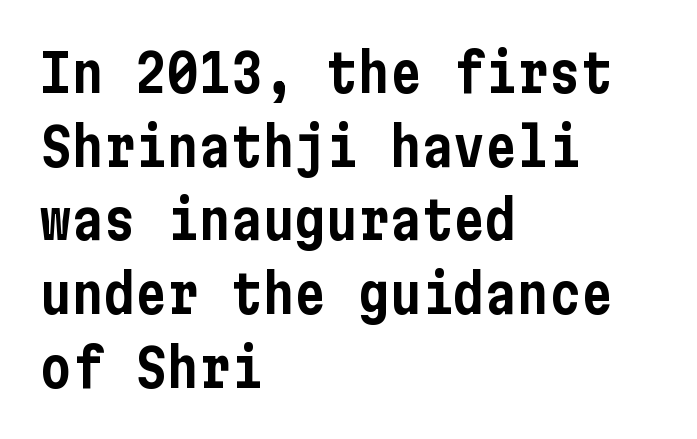
Q: Is the text italic (slanted)? A: No, it is upright.
Q: Is the typeface a serif or a sans-serif typeface? A: Sans-serif.
Q: Is the text underlined? A: No.
Q: How is the paragraph aligned? A: Left-aligned.
Q: Is the spacing between letters normal or unusually wide? A: Normal.
Q: Is the spacing between lines tight, normal or loose? A: Normal.
Q: Width (condensed, normal, or wide)? A: Condensed.
Q: Stroke contrast? A: Low.
Q: x-height? A: Medium.
